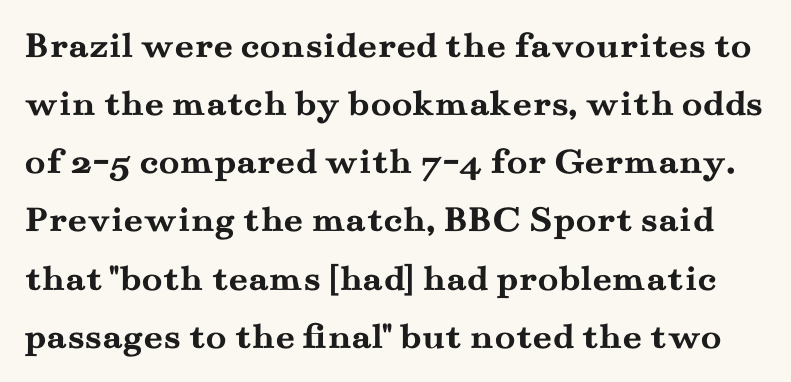
{"serif": "yes", "italic": "no", "bold": "yes", "weight": "semibold", "width": "wide", "stroke_contrast": "medium", "x_height": "small", "monospaced": "no", "underline": "no", "line_spacing": "normal", "line_spacing_ratio": 1.53, "letter_spacing": "normal", "letter_spacing_em": 0.0, "glyph_px": 38}
